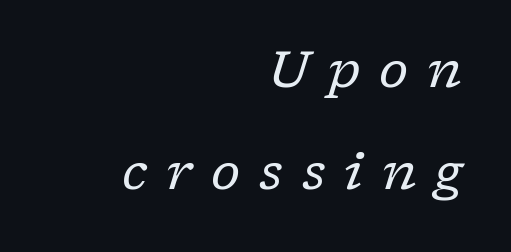
The image shows 51 px regular-weight serif type, italic (leaning right); set right-aligned, loose line spacing (2.0x), unusually wide letter spacing (+0.37 em), not underlined; low stroke contrast and a medium x-height.
